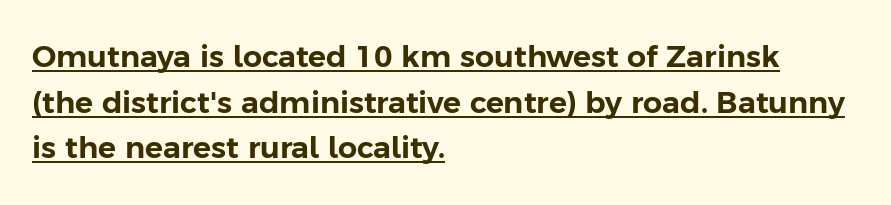
{"serif": "no", "italic": "no", "width": "normal", "stroke_contrast": "low", "x_height": "medium", "monospaced": "no", "underline": "yes", "align": "left", "line_spacing": "normal", "line_spacing_ratio": 1.52, "letter_spacing": "normal", "letter_spacing_em": 0.0, "glyph_px": 30}
